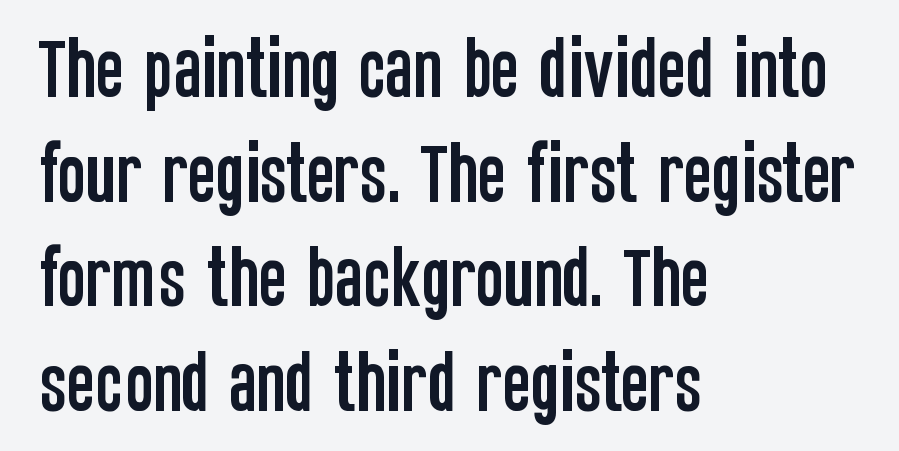
The type sits square on the baseline with zero lean. Honestly, the row spacing looks completely unremarkable. Honestly, the letter spacing is just normal — you wouldn't notice it. Reading down the block, your eye returns to a fixed left position each line. Check the space under the baseline: it is left empty.
